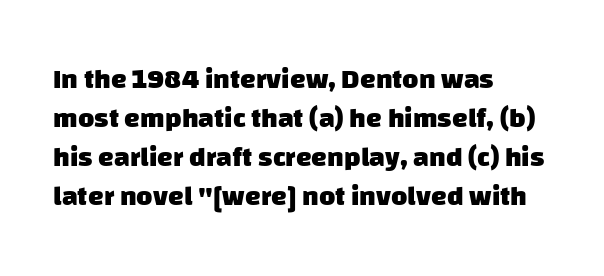
{"serif": "no", "bold": "yes", "weight": "heavy", "width": "normal", "stroke_contrast": "low", "x_height": "large", "monospaced": "no", "underline": "no", "align": "left", "line_spacing": "normal", "line_spacing_ratio": 1.39, "letter_spacing": "normal", "letter_spacing_em": 0.0, "glyph_px": 28}
